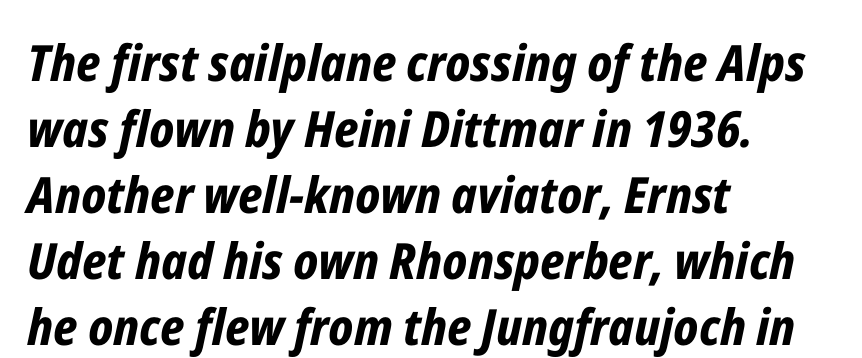
{"italic": "yes", "lean": "right", "slant_degrees": 12, "bold": "yes", "weight": "bold", "width": "condensed", "stroke_contrast": "low", "x_height": "medium", "monospaced": "no", "underline": "no", "align": "left", "line_spacing": "normal", "line_spacing_ratio": 1.32, "letter_spacing": "normal", "letter_spacing_em": 0.0, "glyph_px": 50}
